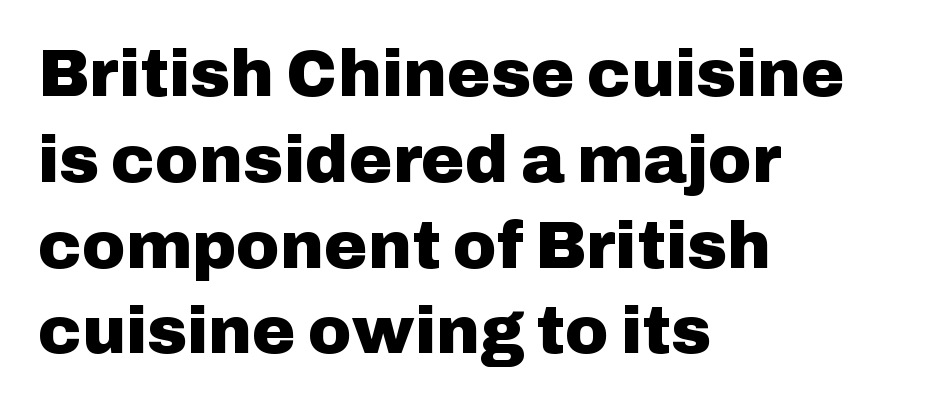
Is this a sans? Yes — the strokes have no serifs. The characters look thick and weighty, a clear bold. Baseline-to-baseline distance is the conventional proportion of letter height. Underlining? Definitely not there. Short and long lines alike share a common starting point at left.
